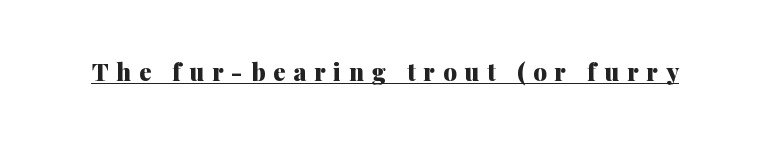
{"italic": "no", "bold": "yes", "underline": "yes", "letter_spacing": "wide", "letter_spacing_em": 0.33, "glyph_px": 24}
